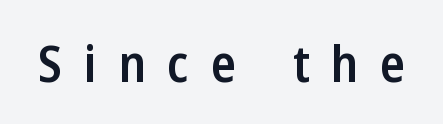
Q: Is the text bold? A: Semi-bold.
Q: Is the text italic (slanted)? A: No, it is upright.
Q: Is the typeface a serif or a sans-serif typeface? A: Sans-serif.
Q: Is the text underlined? A: No.
Q: Is the spacing between letters normal or unusually wide? A: Unusually wide.
Q: Width (condensed, normal, or wide)? A: Condensed.
Q: Stroke contrast? A: Low.
Q: x-height? A: Medium.
Q: Monospaced? A: No.
